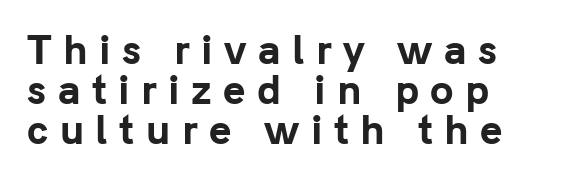
Q: Is the text bold? A: Yes.
Q: Is the text italic (slanted)? A: No, it is upright.
Q: Is the typeface a serif or a sans-serif typeface? A: Sans-serif.
Q: Is the text underlined? A: No.
Q: How is the paragraph aligned? A: Left-aligned.
Q: Is the spacing between letters normal or unusually wide? A: Unusually wide.
Q: Is the spacing between lines tight, normal or loose? A: Tight.
Q: Width (condensed, normal, or wide)? A: Normal.
Q: Stroke contrast? A: Low.
Q: x-height? A: Medium.
Q: Monospaced? A: No.
